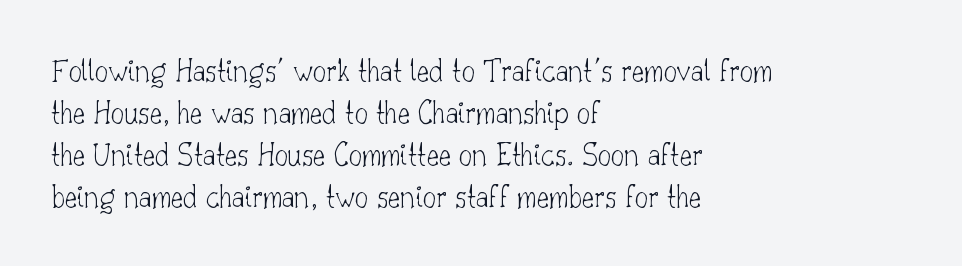
{"serif": "yes", "italic": "no", "bold": "no", "weight": "thin", "width": "normal", "stroke_contrast": "low", "x_height": "small", "monospaced": "no", "underline": "no", "align": "left", "line_spacing": "normal", "line_spacing_ratio": 1.27, "letter_spacing": "normal", "letter_spacing_em": 0.0, "glyph_px": 33}
